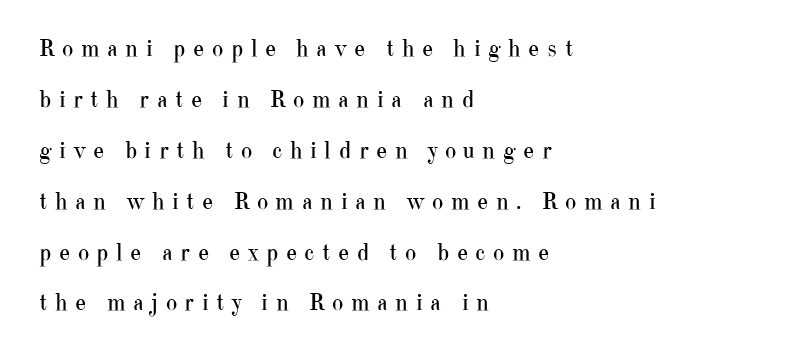
Q: Is the text bold? A: No.
Q: Is the text italic (slanted)? A: No, it is upright.
Q: Is the text underlined? A: No.
Q: How is the paragraph aligned? A: Left-aligned.
Q: Is the spacing between letters normal or unusually wide? A: Unusually wide.
Q: Is the spacing between lines tight, normal or loose? A: Loose.
